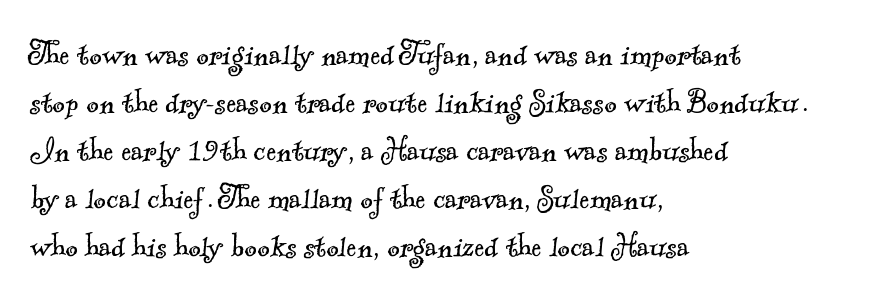
The image shows 38 px light serif type; set left-aligned, normal line spacing (1.26x), normal letter spacing, not underlined; a small x-height.
